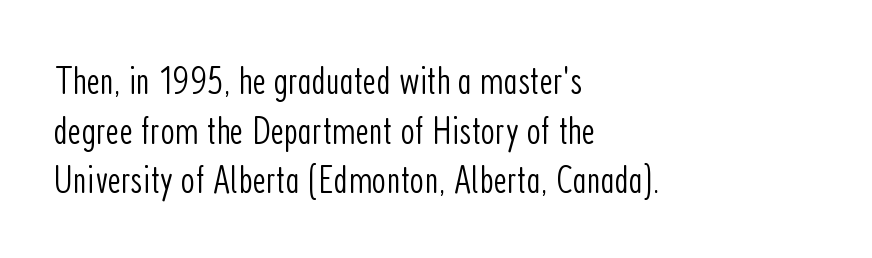
Q: Is the text bold? A: No.
Q: Is the text italic (slanted)? A: No, it is upright.
Q: Is the typeface a serif or a sans-serif typeface? A: Sans-serif.
Q: Is the text underlined? A: No.
Q: How is the paragraph aligned? A: Left-aligned.
Q: Is the spacing between letters normal or unusually wide? A: Normal.
Q: Width (condensed, normal, or wide)? A: Condensed.
Q: Stroke contrast? A: Low.
Q: x-height? A: Medium.
Q: Monospaced? A: No.
